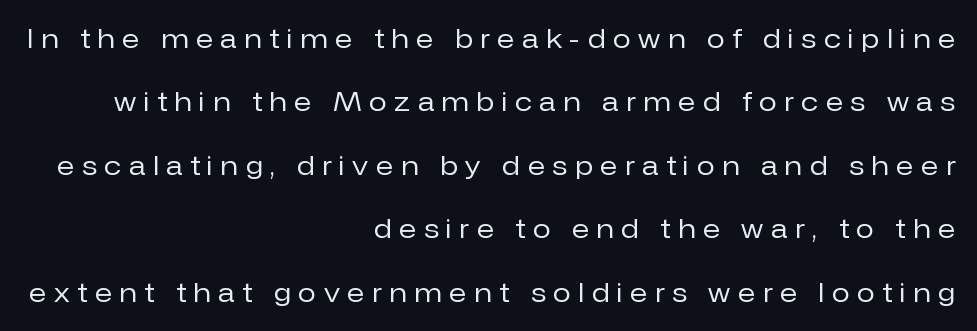
The image shows 26 px text type, upright; set right-aligned, loose line spacing (2.44x), unusually wide letter spacing (+0.3 em), not underlined.
